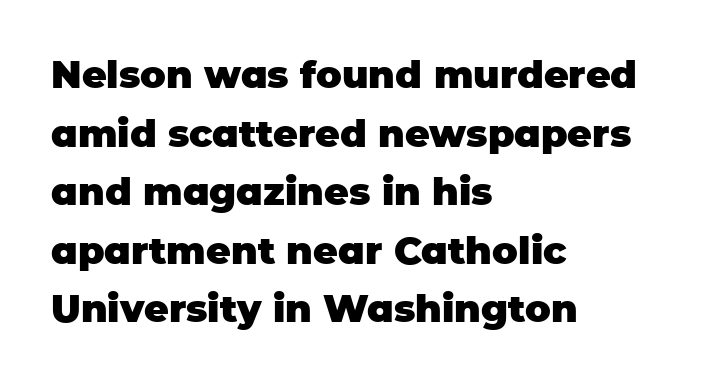
Q: Is the text bold? A: Yes.
Q: Is the text italic (slanted)? A: No, it is upright.
Q: Is the typeface a serif or a sans-serif typeface? A: Sans-serif.
Q: Is the text underlined? A: No.
Q: How is the paragraph aligned? A: Left-aligned.
Q: Is the spacing between letters normal or unusually wide? A: Normal.
Q: Is the spacing between lines tight, normal or loose? A: Normal.
Q: Width (condensed, normal, or wide)? A: Normal.
Q: Stroke contrast? A: Low.
Q: x-height? A: Large.
Q: Monospaced? A: No.
